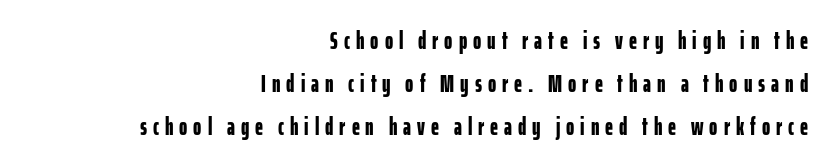
{"italic": "no", "bold": "yes", "underline": "no", "align": "right", "line_spacing_ratio": 1.73, "letter_spacing": "wide", "letter_spacing_em": 0.24, "glyph_px": 25}
